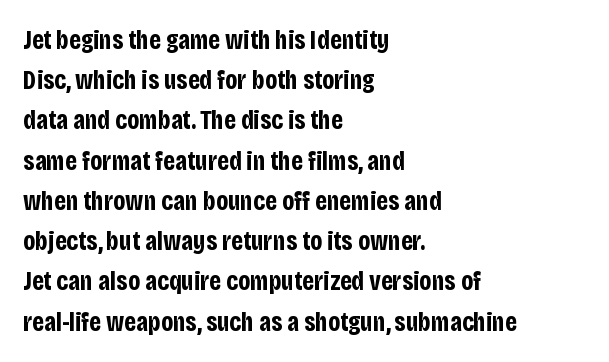
Q: Is the text bold? A: Yes.
Q: Is the text italic (slanted)? A: No, it is upright.
Q: Is the text underlined? A: No.
Q: How is the paragraph aligned? A: Left-aligned.
Q: Is the spacing between letters normal or unusually wide? A: Normal.
Q: Is the spacing between lines tight, normal or loose? A: Normal.
